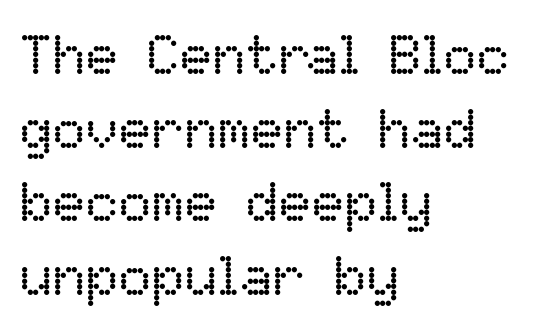
Q: Is the text bold? A: No.
Q: Is the text italic (slanted)? A: No, it is upright.
Q: Is the text underlined? A: No.
Q: How is the paragraph aligned? A: Left-aligned.
Q: Is the spacing between letters normal or unusually wide? A: Normal.
Q: Is the spacing between lines tight, normal or loose? A: Normal.
Q: Width (condensed, normal, or wide)? A: Normal.
Q: Stroke contrast? A: Low.
Q: x-height? A: Medium.
Q: Monospaced? A: No.
